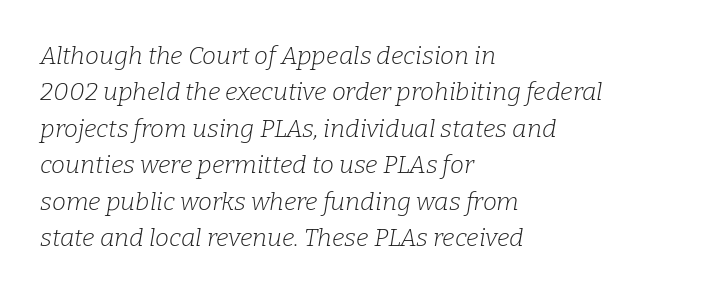
{"italic": "yes", "lean": "right", "slant_degrees": 9, "bold": "no", "underline": "no", "align": "left", "line_spacing": "normal", "line_spacing_ratio": 1.46, "letter_spacing": "normal", "letter_spacing_em": 0.0, "glyph_px": 25}
